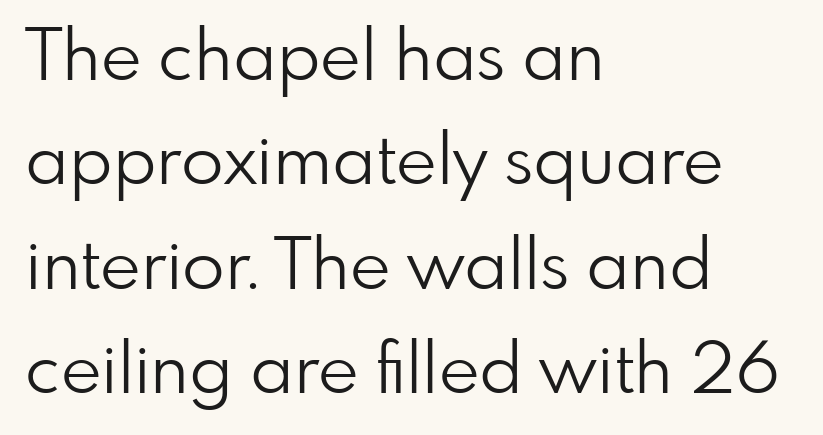
Is there any slant? The stems are plumb. Quick note: underline off. Typographically, this falls in the sans-serif category. The line-height multiplier appears to be the usual default. Proportional: the letters do not fall into vertical columns. Stem width sits at or under what a default text font uses.
